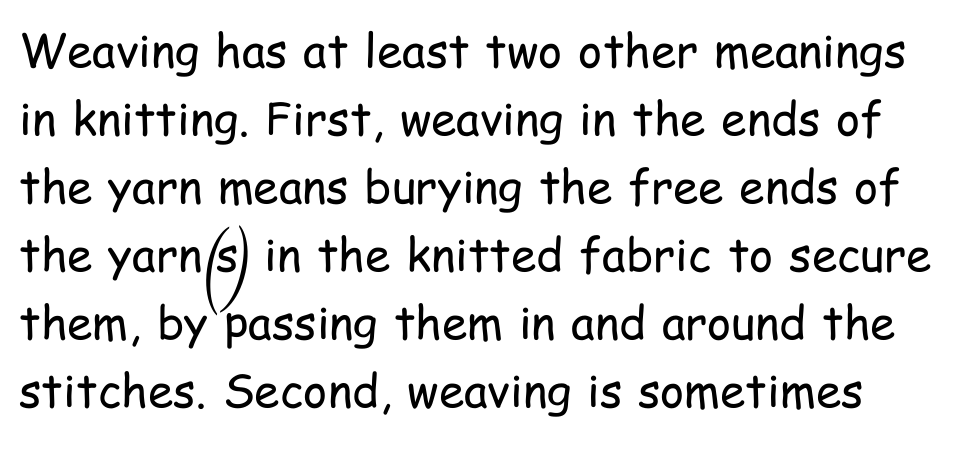
Here the glyphs are tracked normally, forming tight word shapes. Upright lettering throughout. If you measured baseline to baseline, you'd find a middling distance. Each letter keeps its own natural width here, so spacing adapts to shape. The strokes carry an ordinary text weight at most. Lines of text with bare space underneath.
